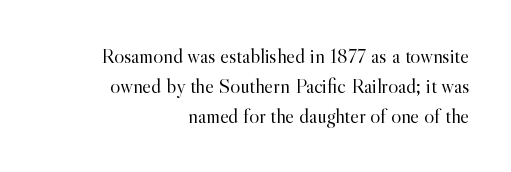
The lines in this sample share a right terminus and differ only in where they begin. A typesetter would call this leading conventional body-copy spacing. A typesetter would call this zero additional tracking. The strokes are not fattened; the text isn't bold. The letters stand straight up with perfectly vertical stems.
